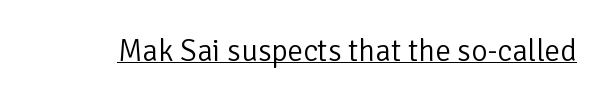
The image shows 31 px light sans-serif type, upright; set normal letter spacing, underlined; low stroke contrast and a medium x-height.
